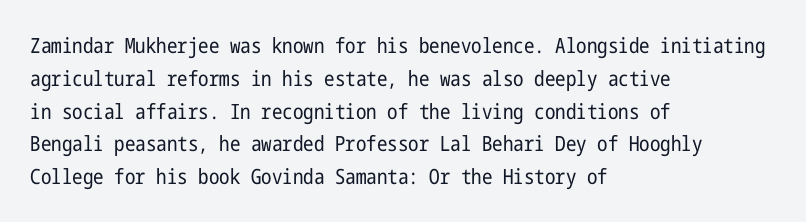
{"italic": "no", "bold": "no", "underline": "no", "align": "left", "line_spacing": "normal", "line_spacing_ratio": 1.56, "letter_spacing": "normal", "letter_spacing_em": 0.0, "glyph_px": 21}
